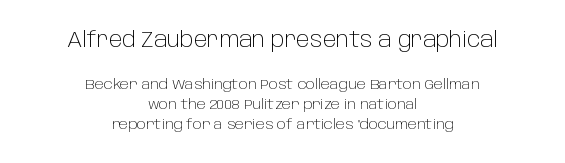
Words appear dense and cohesive because spacing is normal. Caption: multi-line text, centered on the measure. Notice how the stems are strictly vertical — no italics here. The leading is moderate, giving the passage an even texture. Descender tails drop into unmarked territory. Caption: upper text group enlarged, lower text group reduced.
